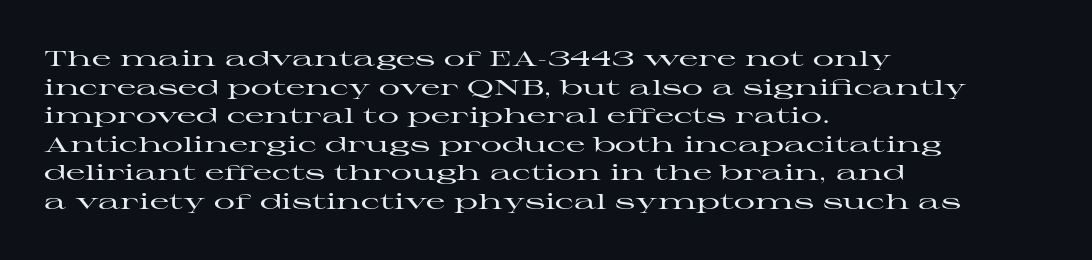
The rendering keeps characters at their native spacing. Does the lettering tilt? It doesn't — this is upright. Descender tails drop into unmarked territory. The lines sit at an ordinary, default distance from one another. One-word summary of the alignment: left.
